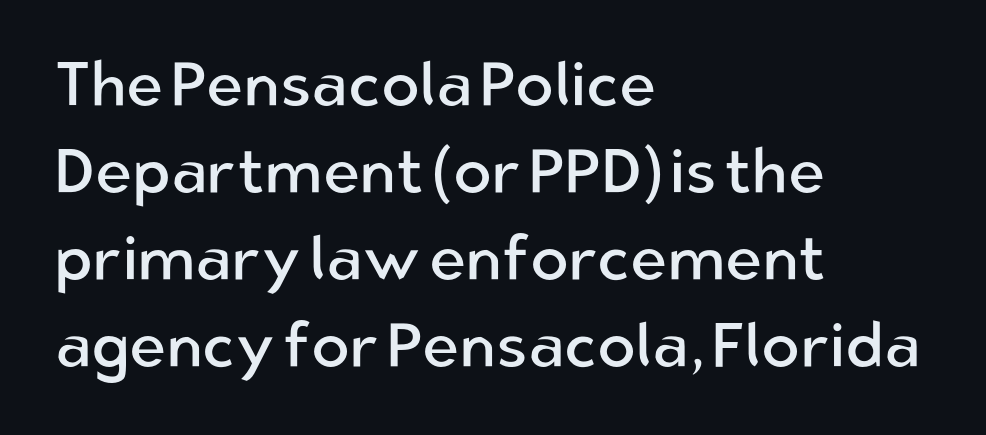
{"serif": "no", "italic": "no", "bold": "no", "weight": "regular", "width": "normal", "stroke_contrast": "low", "x_height": "medium", "monospaced": "no", "underline": "no", "align": "left", "line_spacing": "normal", "line_spacing_ratio": 1.38, "letter_spacing": "normal", "letter_spacing_em": 0.0, "glyph_px": 63}
